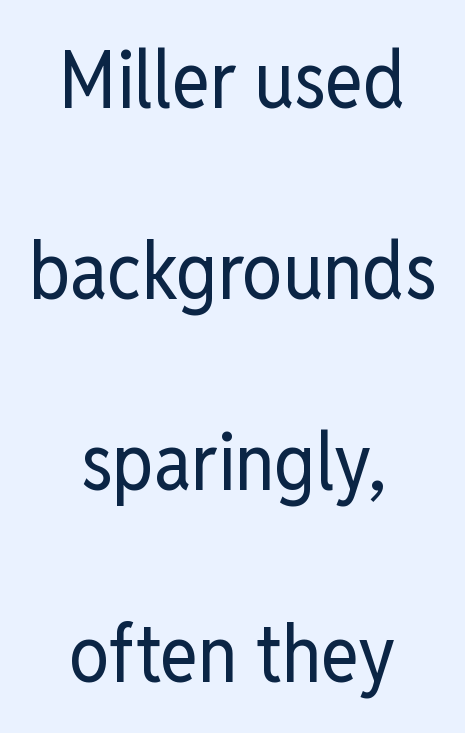
In terms of letterspacing, this is plain default setting. Vertically, the passage feels expansive, rows floating well apart. The letters carry no serifs — their stems end cleanly without finishing strokes. Both edges are ragged and mirror each other, which tells us the setting is centered. Posture: vertical.
